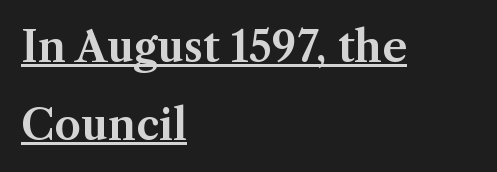
The image shows 42 px serif type, upright; set left-aligned, line spacing 1.85x, normal letter spacing, underlined; medium stroke contrast and a medium x-height.
